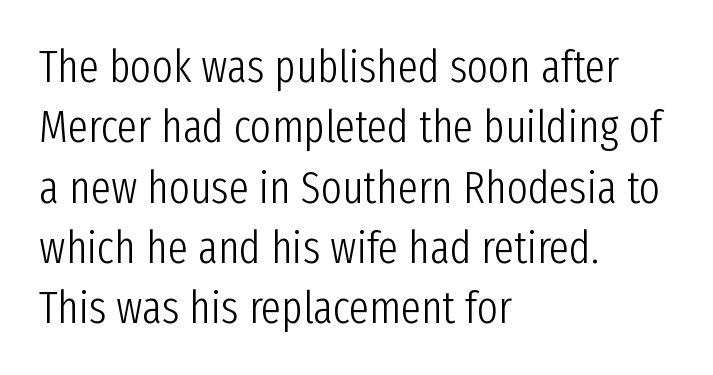
The image shows 45 px light, condensed sans-serif type, upright; set left-aligned, normal line spacing (1.34x), normal letter spacing, not underlined; low stroke contrast and a medium x-height.
